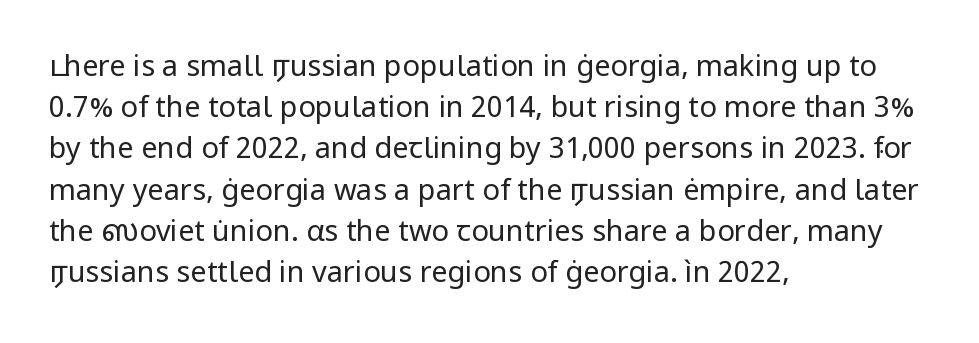
Here the glyphs are tracked normally, forming tight word shapes. The weight tops out at a normal text grade. The letters advance in unequal steps, a hallmark of proportional type. The space between consecutive lines is moderate.
